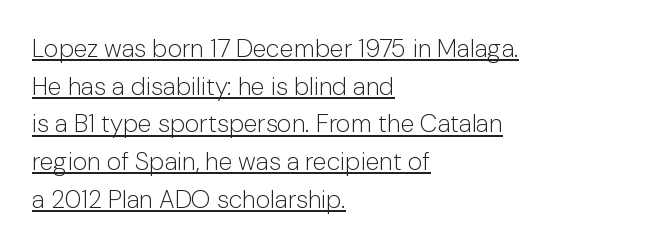
Q: Is the text bold? A: No.
Q: Is the text italic (slanted)? A: No, it is upright.
Q: Is the text underlined? A: Yes.
Q: How is the paragraph aligned? A: Left-aligned.
Q: Is the spacing between letters normal or unusually wide? A: Normal.
Q: Is the spacing between lines tight, normal or loose? A: Normal.
